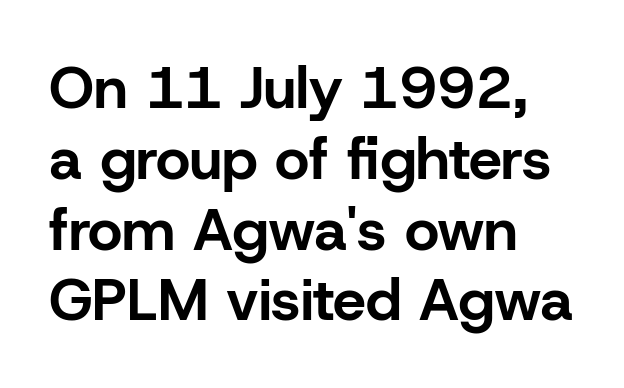
The image shows 59 px bold sans-serif type, upright; set left-aligned, line spacing 1.2x, normal letter spacing, not underlined; low stroke contrast and a medium x-height.
